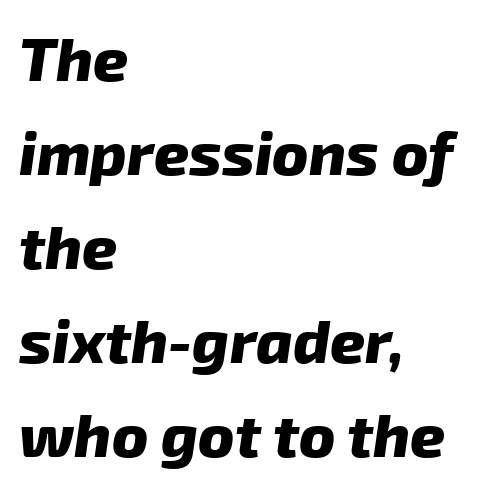
Q: Is the text bold? A: Yes.
Q: Is the typeface a serif or a sans-serif typeface? A: Sans-serif.
Q: Is the text underlined? A: No.
Q: How is the paragraph aligned? A: Left-aligned.
Q: Is the spacing between letters normal or unusually wide? A: Normal.
Q: Is the spacing between lines tight, normal or loose? A: Normal.
Q: Width (condensed, normal, or wide)? A: Normal.
Q: Stroke contrast? A: Low.
Q: x-height? A: Medium.
Q: Monospaced? A: No.
